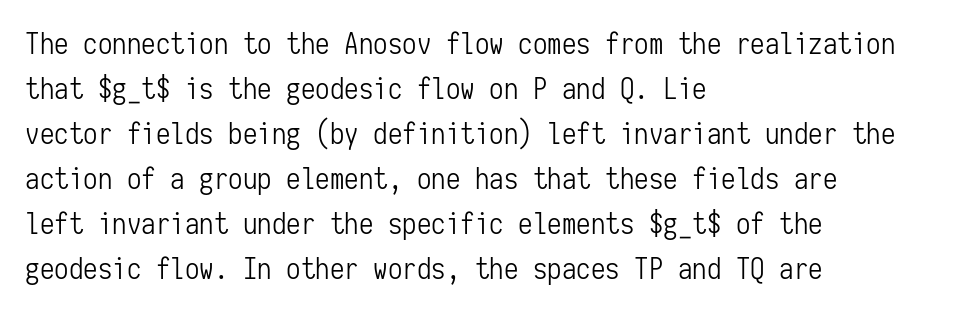
Q: Is the text bold? A: No.
Q: Is the text italic (slanted)? A: No, it is upright.
Q: Is the typeface a serif or a sans-serif typeface? A: Sans-serif.
Q: Is the text underlined? A: No.
Q: How is the paragraph aligned? A: Left-aligned.
Q: Is the spacing between letters normal or unusually wide? A: Normal.
Q: Is the spacing between lines tight, normal or loose? A: Normal.
Q: Width (condensed, normal, or wide)? A: Condensed.
Q: Stroke contrast? A: Low.
Q: x-height? A: Medium.
Q: Monospaced? A: Yes.
